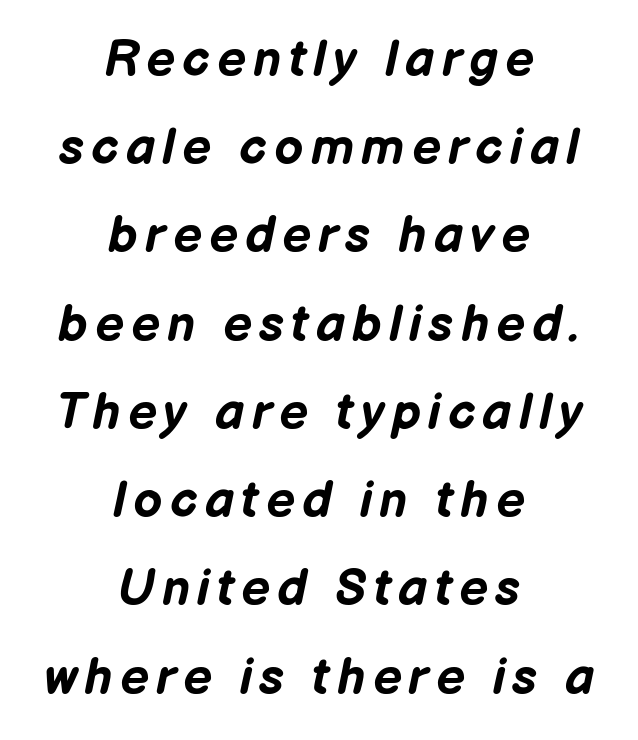
Notice how thick the strokes are: this is what a full bold looks like. The letters advance in unequal steps, a hallmark of proportional type. The typography opts for an oblique posture over an upright one. Casual observation: everything's sitting right in the middle.
